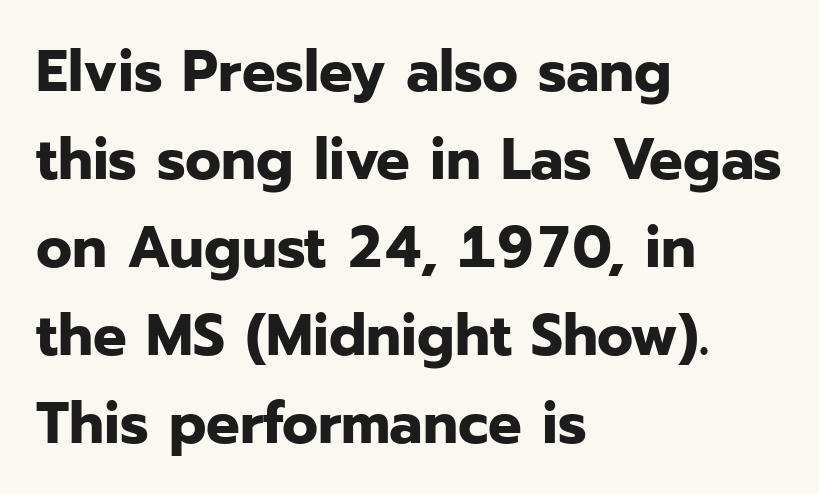
The area under the type is left untouched. Between one letter and the next there's only the usual sliver of space. Posture: straight, roman, zero tilt. Is this a sans? Yes — the strokes have no serifs.
